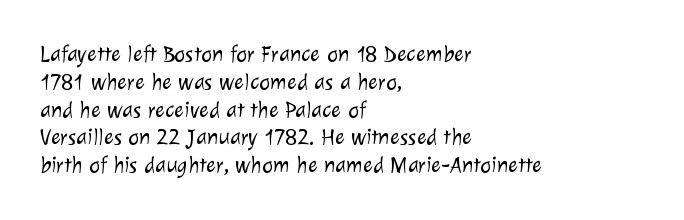
{"bold": "no", "underline": "no", "align": "left", "line_spacing_ratio": 1.21, "letter_spacing": "normal", "letter_spacing_em": 0.0, "glyph_px": 23}
